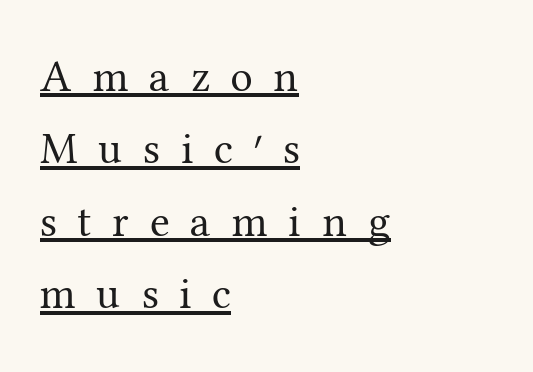
Q: Is the text bold? A: No.
Q: Is the text italic (slanted)? A: No, it is upright.
Q: Is the typeface a serif or a sans-serif typeface? A: Serif.
Q: Is the text underlined? A: Yes.
Q: How is the paragraph aligned? A: Left-aligned.
Q: Is the spacing between letters normal or unusually wide? A: Unusually wide.
Q: Is the spacing between lines tight, normal or loose? A: Normal.
Q: Width (condensed, normal, or wide)? A: Normal.
Q: Stroke contrast? A: Medium.
Q: x-height? A: Medium.
Q: Monospaced? A: No.
